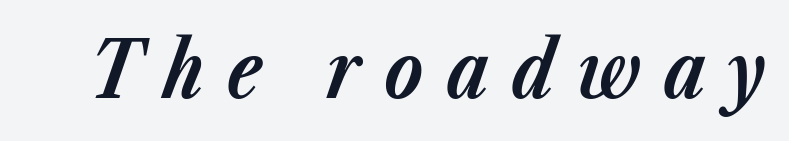
The image shows 78 px bold type, italic (leaning right); set unusually wide letter spacing (+0.29 em), not underlined; low stroke contrast and a medium x-height.
